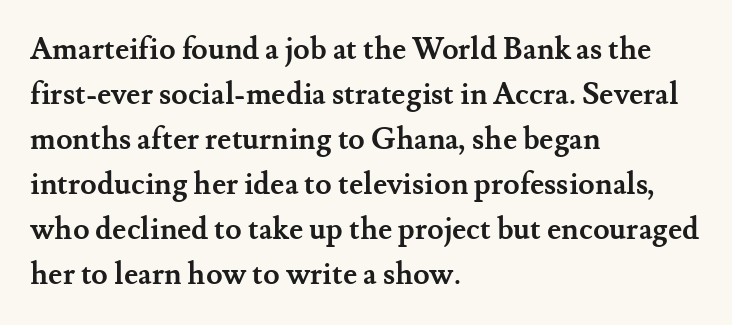
The space directly below the letters is spotless. Honestly, the letter spacing is just normal — you wouldn't notice it. These lines are set flush left with a ragged right edge. The vertical gap from one line to the next is medium. Does the lettering tilt? It doesn't — this is upright.
